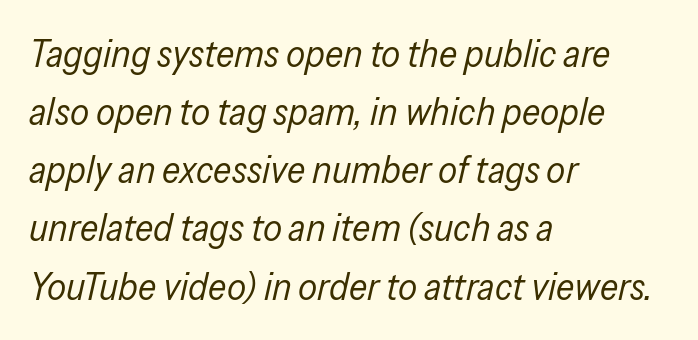
The image shows 38 px regular-weight, condensed type, italic (leaning right); set left-aligned, normal line spacing (1.53x), normal letter spacing, not underlined; low stroke contrast and a medium x-height.
